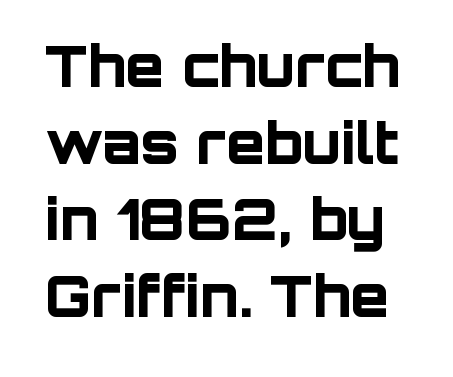
The image shows 56 px bold sans-serif type, upright; set normal line spacing (1.37x), normal letter spacing, not underlined; low stroke contrast and a large x-height.
